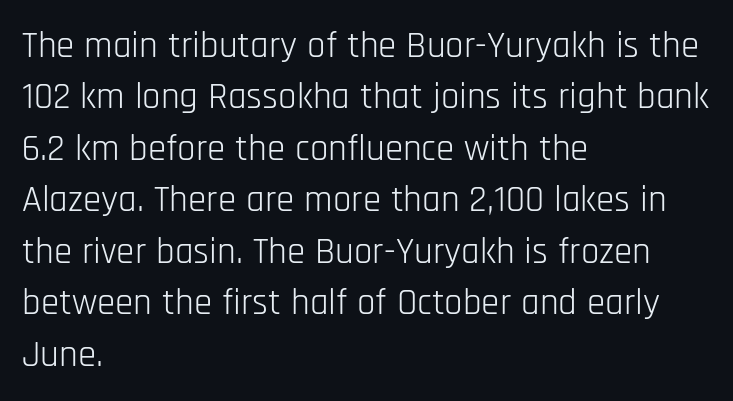
The image shows 37 px light, condensed sans-serif type, upright; set left-aligned, normal line spacing (1.39x), normal letter spacing, not underlined; low stroke contrast and a large x-height.
